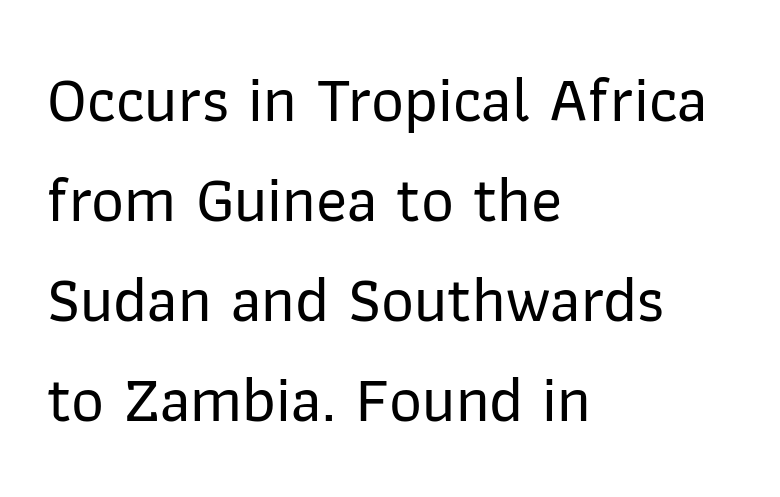
{"serif": "no", "italic": "no", "width": "normal", "stroke_contrast": "low", "x_height": "medium", "monospaced": "no", "underline": "no", "align": "left", "line_spacing": "normal", "line_spacing_ratio": 1.56, "letter_spacing": "normal", "letter_spacing_em": 0.0, "glyph_px": 64}
